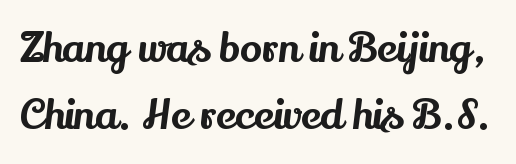
This sample uses plain, unmodified letter spacing. Interline gaps are of average width in this sample. Letters rest on an invisible, unmarked baseline. The characters display serif detailing at their extremities. The letters advance in unequal steps, a hallmark of proportional type.
